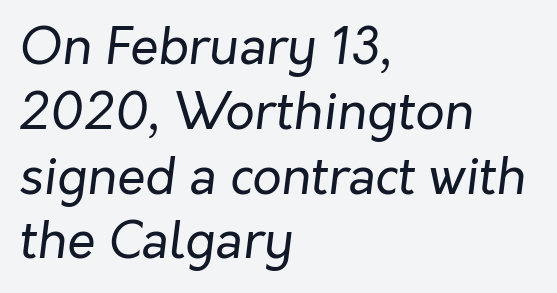
The image shows 51 px regular-weight type, italic (leaning right); set left-aligned, normal line spacing (1.27x), normal letter spacing, not underlined; low stroke contrast and a medium x-height.
